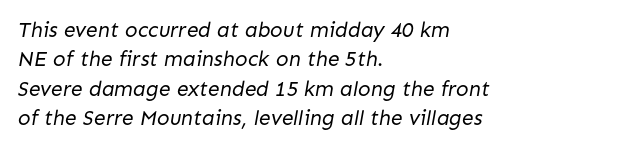
The image shows 21 px text type; set left-aligned, normal line spacing (1.4x), normal letter spacing, not underlined.
